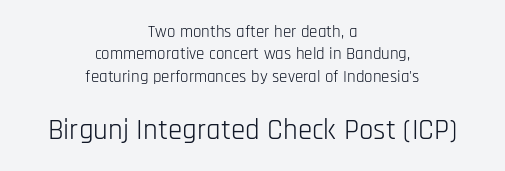
Looks like regular typesetting: each glyph gets only the width it needs. Character size in the trailing block exceeds that of the leading block. Here the glyphs are tracked normally, forming tight word shapes. Characters remain perfectly vertical along every line. Think standard paragraph weight, or any step lighter than that. The passage shown is not underscored anywhere.
